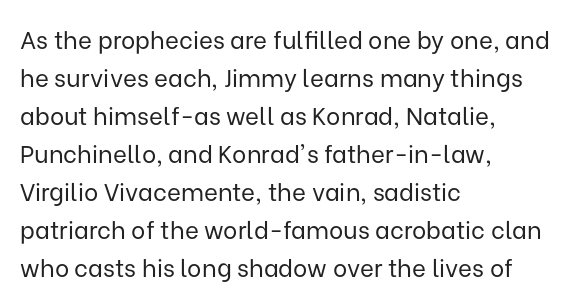
{"italic": "no", "bold": "no", "underline": "no", "align": "left", "line_spacing": "normal", "line_spacing_ratio": 1.58, "letter_spacing": "normal", "letter_spacing_em": 0.0, "glyph_px": 24}
